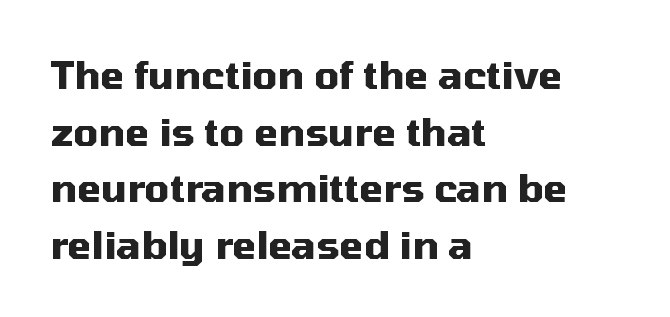
{"serif": "no", "italic": "no", "bold": "yes", "weight": "heavy", "width": "normal", "stroke_contrast": "medium", "x_height": "medium", "monospaced": "no", "underline": "no", "align": "left", "line_spacing": "normal", "line_spacing_ratio": 1.45, "letter_spacing": "normal", "letter_spacing_em": 0.0, "glyph_px": 39}
